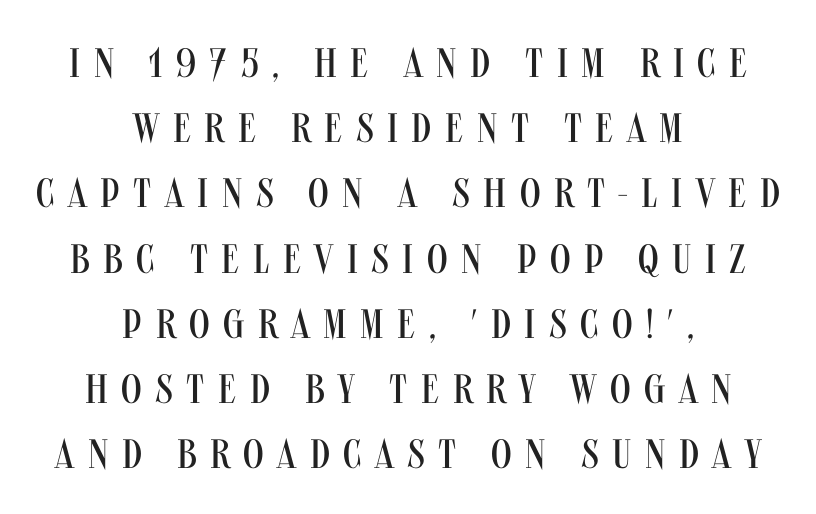
Q: Is the text bold? A: No.
Q: Is the text italic (slanted)? A: No, it is upright.
Q: Is the typeface a serif or a sans-serif typeface? A: Sans-serif.
Q: Is the text underlined? A: No.
Q: How is the paragraph aligned? A: Centered.
Q: Is the spacing between letters normal or unusually wide? A: Unusually wide.
Q: Is the spacing between lines tight, normal or loose? A: Normal.
Q: Width (condensed, normal, or wide)? A: Condensed.
Q: Stroke contrast? A: Medium.
Q: x-height? A: Large.
Q: Monospaced? A: No.
